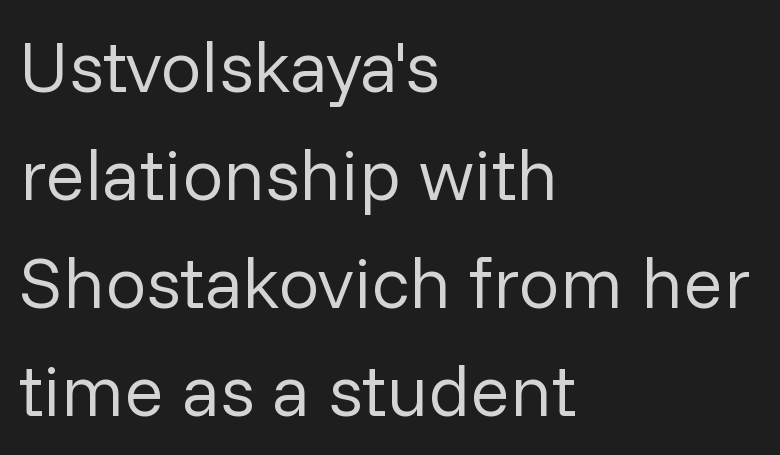
The image shows 73 px regular-weight sans-serif type, upright; set left-aligned, normal line spacing (1.48x), normal letter spacing, not underlined; low stroke contrast and a medium x-height.
